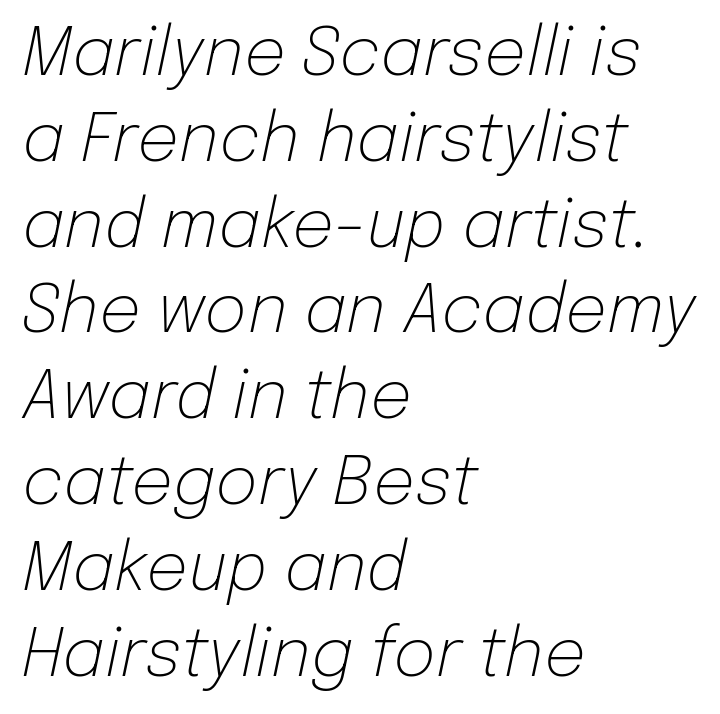
Q: Is the text bold? A: No.
Q: Is the text italic (slanted)? A: Yes, it leans right by about 12 degrees.
Q: Is the text underlined? A: No.
Q: How is the paragraph aligned? A: Left-aligned.
Q: Is the spacing between letters normal or unusually wide? A: Normal.
Q: Is the spacing between lines tight, normal or loose? A: Normal.
Q: Width (condensed, normal, or wide)? A: Normal.
Q: Stroke contrast? A: Low.
Q: x-height? A: Medium.
Q: Monospaced? A: No.
